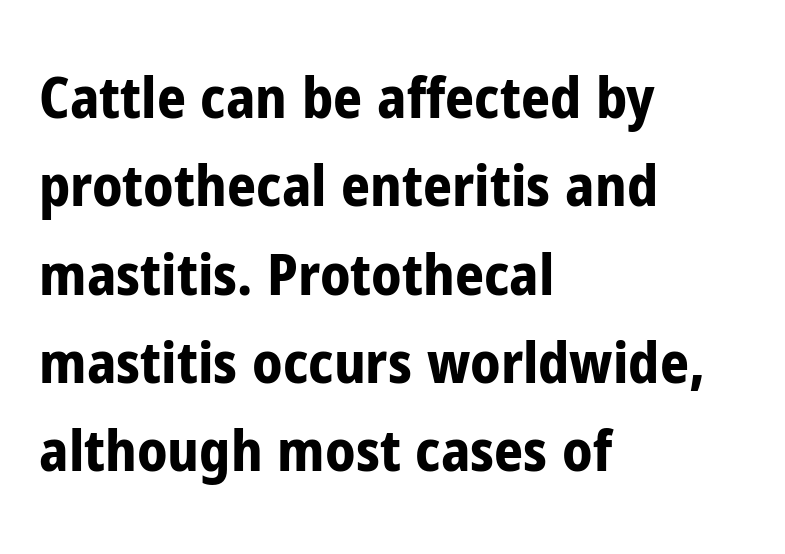
Q: Is the text bold? A: Yes.
Q: Is the text italic (slanted)? A: No, it is upright.
Q: Is the typeface a serif or a sans-serif typeface? A: Sans-serif.
Q: Is the text underlined? A: No.
Q: How is the paragraph aligned? A: Left-aligned.
Q: Is the spacing between letters normal or unusually wide? A: Normal.
Q: Is the spacing between lines tight, normal or loose? A: Normal.
Q: Width (condensed, normal, or wide)? A: Condensed.
Q: Stroke contrast? A: Low.
Q: x-height? A: Medium.
Q: Monospaced? A: No.
